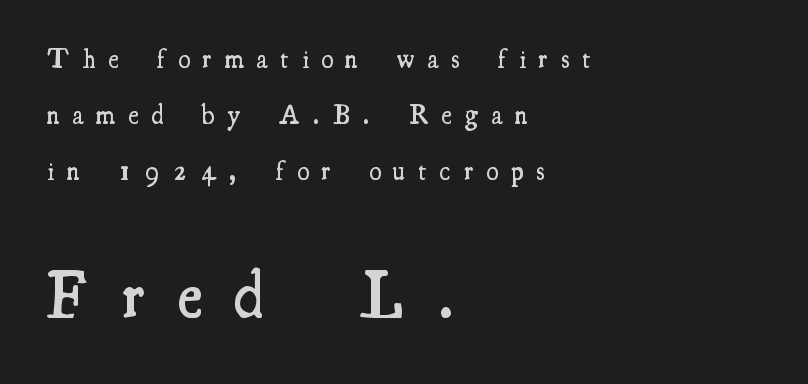
The image shows 67 px semibold, condensed serif type, upright; set left-aligned, loose line spacing (2.07x), unusually wide letter spacing (+0.48 em), not underlined; the second (bottom) block is 2.48x larger; medium stroke contrast and a small x-height.
